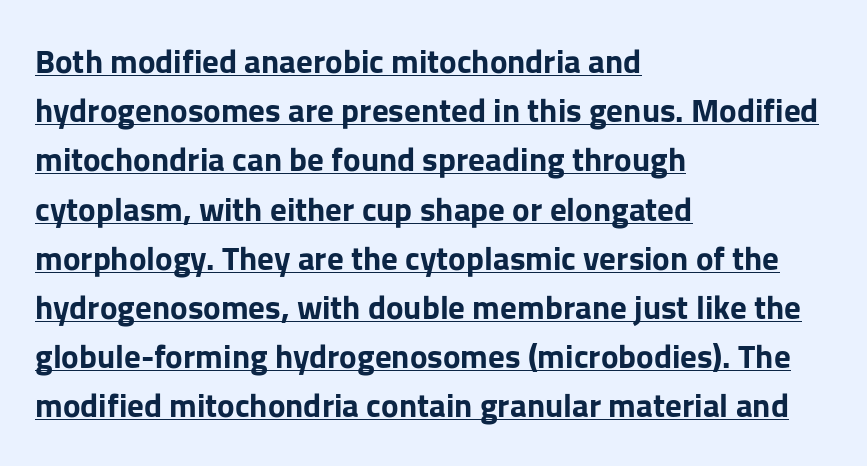
Regular leading. This rendering leaves character spacing at its baseline value. Strokes here are thick enough to call this a true bold. Character widths vary here, with narrow letters taking less room than wide ones.
